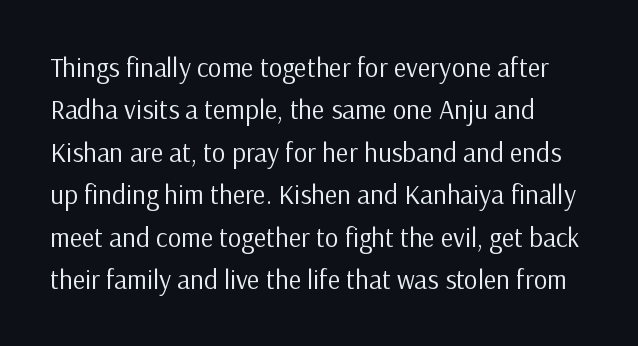
The image shows 27 px text type, upright; set normal line spacing (1.57x), normal letter spacing, not underlined.
